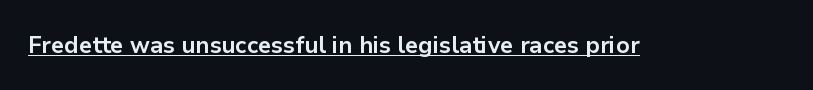
Q: Is the text bold? A: Yes.
Q: Is the text italic (slanted)? A: No, it is upright.
Q: Is the text underlined? A: Yes.
Q: Is the spacing between letters normal or unusually wide? A: Normal.
